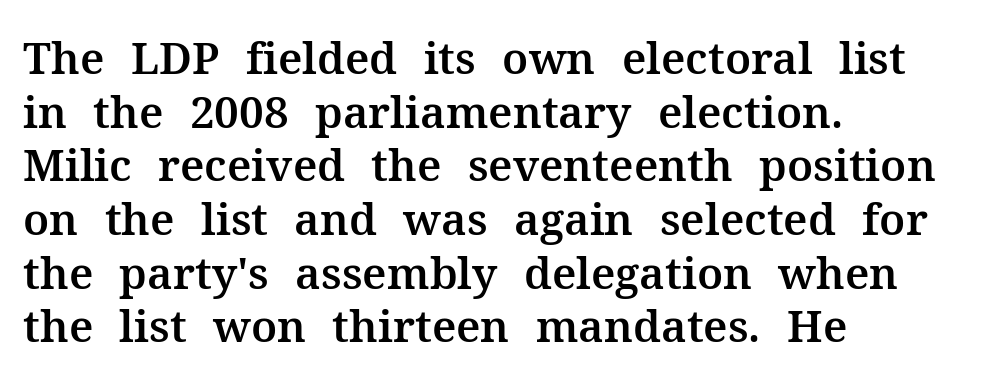
{"serif": "yes", "italic": "no", "width": "normal", "stroke_contrast": "medium", "x_height": "medium", "monospaced": "no", "underline": "no", "align": "left", "line_spacing_ratio": 1.22, "letter_spacing": "normal", "letter_spacing_em": 0.0, "glyph_px": 44}
